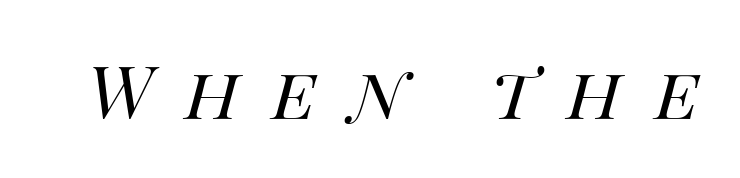
{"italic": "yes", "lean": "right", "slant_degrees": 14, "bold": "no", "weight": "regular", "width": "normal", "stroke_contrast": "medium", "x_height": "large", "monospaced": "no", "underline": "no", "letter_spacing": "wide", "letter_spacing_em": 0.44, "glyph_px": 73}
